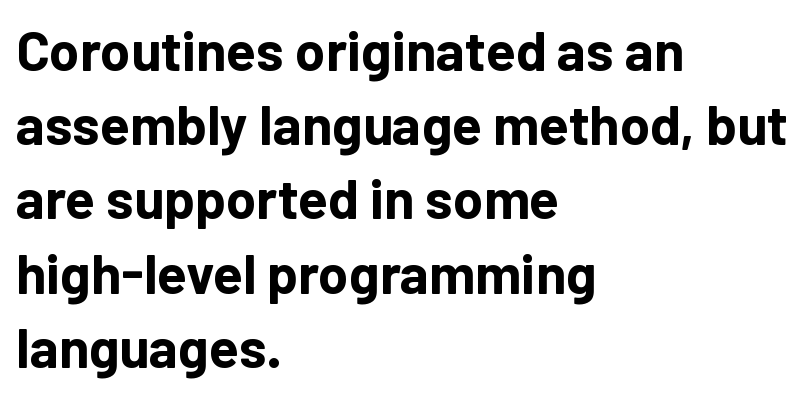
The image shows 55 px bold sans-serif type, upright; set left-aligned, normal line spacing (1.35x), normal letter spacing, not underlined; low stroke contrast and a medium x-height.
